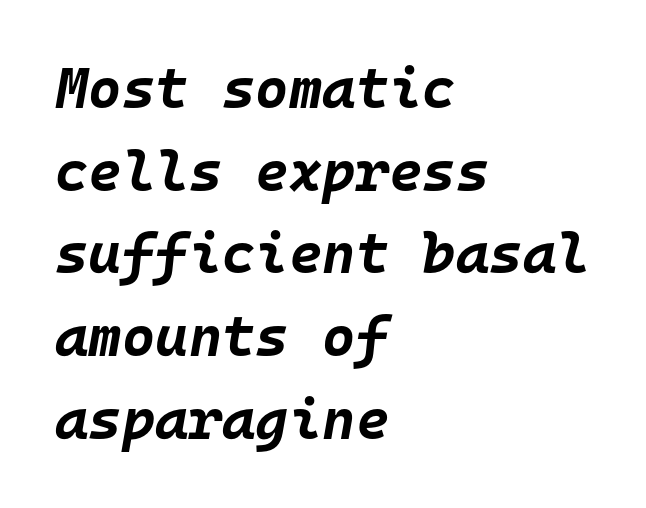
The image shows 57 px bold type, italic (leaning right), monospaced; set left-aligned, normal line spacing (1.45x), normal letter spacing, not underlined; low stroke contrast and a large x-height.
